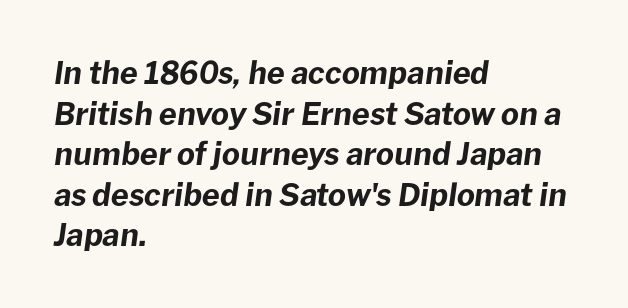
Q: Is the text bold? A: Yes.
Q: Is the text italic (slanted)? A: Yes, it leans right by about 8 degrees.
Q: Is the text underlined? A: No.
Q: How is the paragraph aligned? A: Left-aligned.
Q: Is the spacing between letters normal or unusually wide? A: Normal.
Q: Is the spacing between lines tight, normal or loose? A: Normal.
Q: Width (condensed, normal, or wide)? A: Normal.
Q: Stroke contrast? A: Low.
Q: x-height? A: Medium.
Q: Monospaced? A: No.
